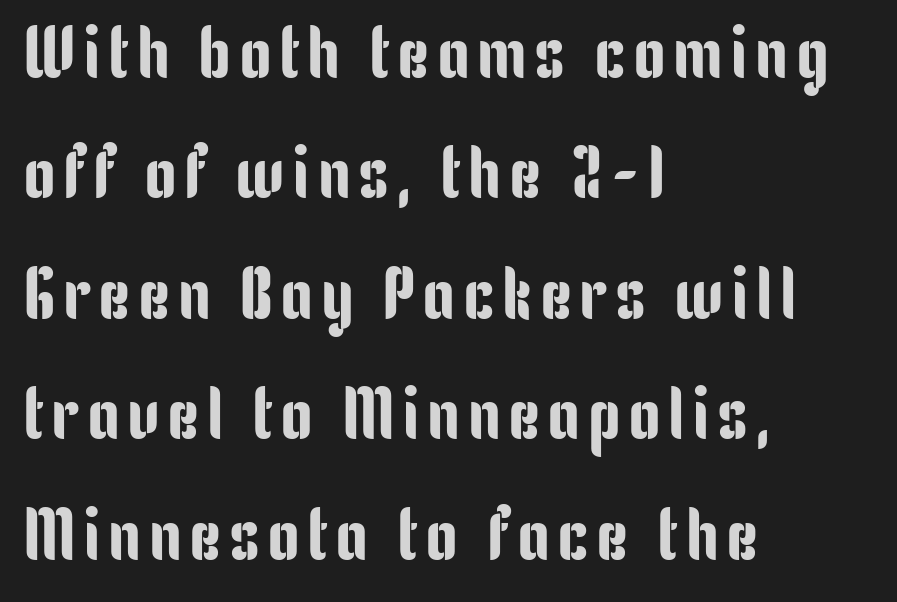
{"serif": "no", "italic": "no", "width": "condensed", "stroke_contrast": "low", "x_height": "medium", "monospaced": "no", "underline": "no", "align": "left", "line_spacing": "normal", "line_spacing_ratio": 1.65, "glyph_px": 73}
